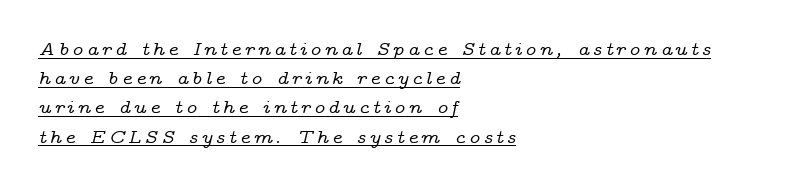
How would I describe the line gaps? Plain and ordinary. It's the slanting kind of type. Every word sits above its own underline. Typeset ragged right — the left edge is the straight one.
